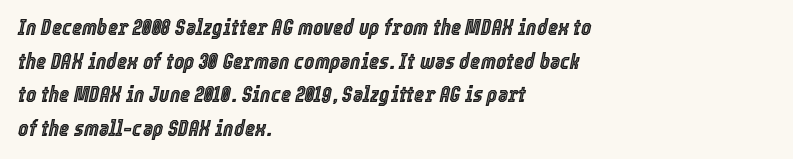
Style check: oblique. One glance says typical: line gaps are just what's usual. The passage is arranged the way most books set body copy — flush left. The rendering keeps characters at their native spacing. Only glyphs here, with clear space below each row.
